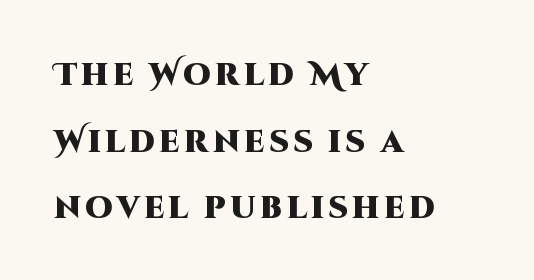
{"serif": "no", "italic": "no", "bold": "yes", "weight": "heavy", "width": "normal", "stroke_contrast": "high", "x_height": "large", "monospaced": "no", "underline": "no", "align": "left", "line_spacing": "loose", "line_spacing_ratio": 2.15, "glyph_px": 31}
